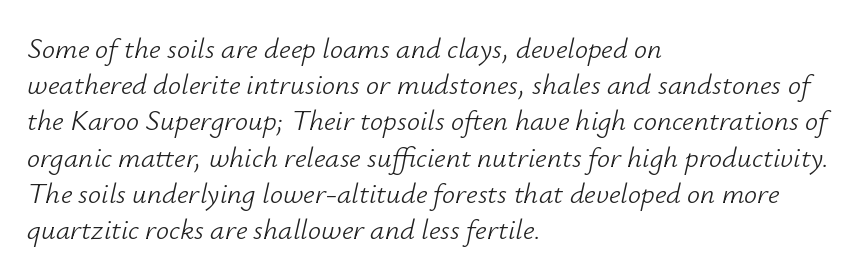
Q: Is the text bold? A: No.
Q: Is the text italic (slanted)? A: Yes, it leans right by about 12 degrees.
Q: Is the text underlined? A: No.
Q: How is the paragraph aligned? A: Left-aligned.
Q: Is the spacing between letters normal or unusually wide? A: Normal.
Q: Is the spacing between lines tight, normal or loose? A: Normal.
Q: Width (condensed, normal, or wide)? A: Normal.
Q: Stroke contrast? A: Low.
Q: x-height? A: Small.
Q: Monospaced? A: No.
